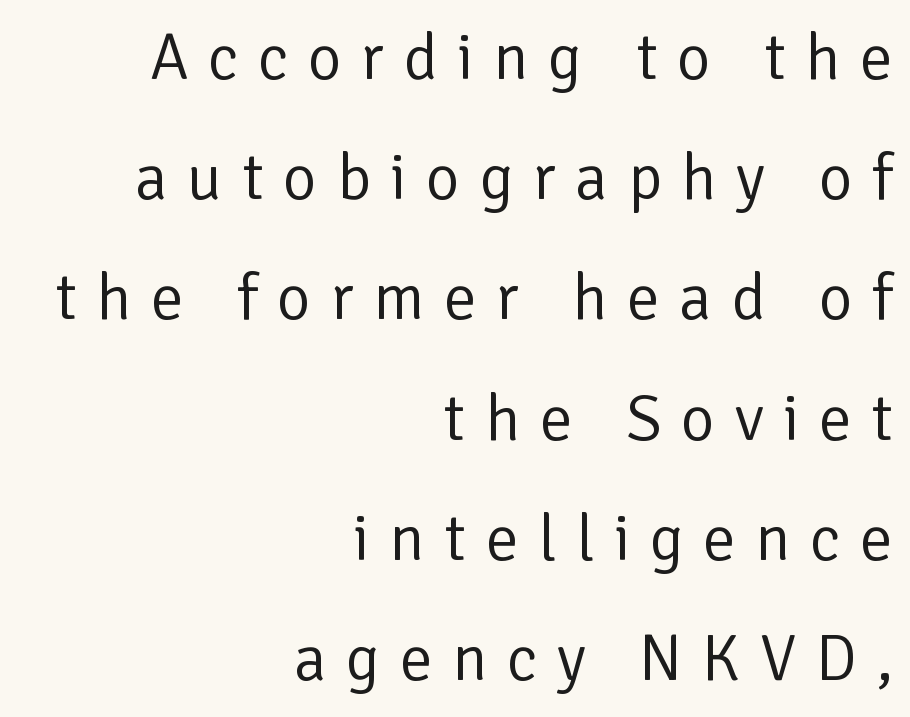
{"serif": "no", "italic": "no", "bold": "no", "weight": "regular", "width": "normal", "stroke_contrast": "low", "x_height": "medium", "monospaced": "no", "underline": "no", "align": "right", "line_spacing_ratio": 1.85, "letter_spacing": "wide", "letter_spacing_em": 0.3, "glyph_px": 65}
